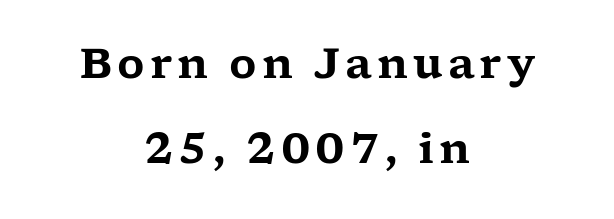
{"serif": "yes", "italic": "no", "width": "wide", "stroke_contrast": "low", "x_height": "medium", "monospaced": "no", "underline": "no", "align": "center", "line_spacing": "loose", "line_spacing_ratio": 2.03, "glyph_px": 42}
